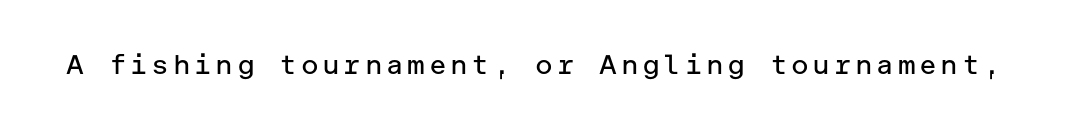
{"italic": "no", "bold": "no", "underline": "no", "glyph_px": 27}
